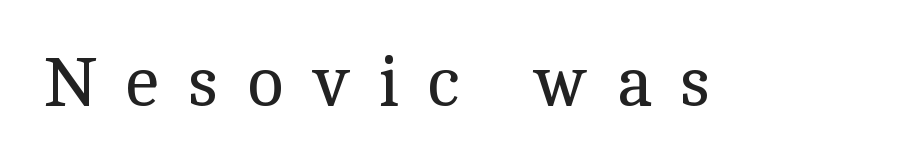
The image shows 70 px regular-weight serif type, upright; set unusually wide letter spacing (+0.4 em), not underlined; a medium x-height.
